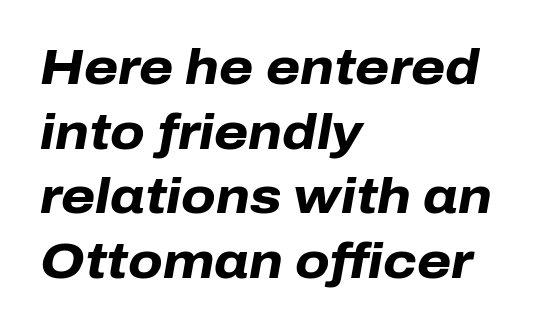
{"italic": "yes", "lean": "right", "slant_degrees": 10, "bold": "yes", "weight": "heavy", "width": "normal", "stroke_contrast": "low", "x_height": "medium", "monospaced": "no", "underline": "no", "align": "left", "line_spacing": "normal", "line_spacing_ratio": 1.32, "letter_spacing": "normal", "letter_spacing_em": 0.0, "glyph_px": 49}
